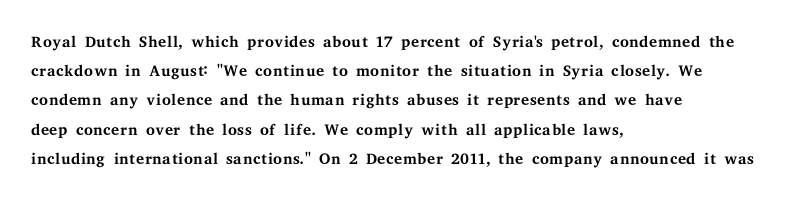
The image shows 23 px text type, upright; set left-aligned, normal line spacing (1.27x), normal letter spacing, not underlined.
